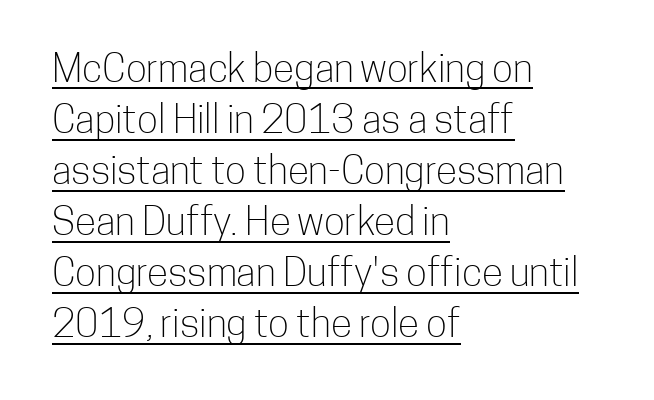
{"serif": "no", "italic": "no", "bold": "no", "weight": "light", "width": "condensed", "stroke_contrast": "low", "x_height": "medium", "monospaced": "no", "underline": "yes", "align": "left", "line_spacing": "normal", "line_spacing_ratio": 1.31, "letter_spacing": "normal", "letter_spacing_em": 0.0, "glyph_px": 39}
